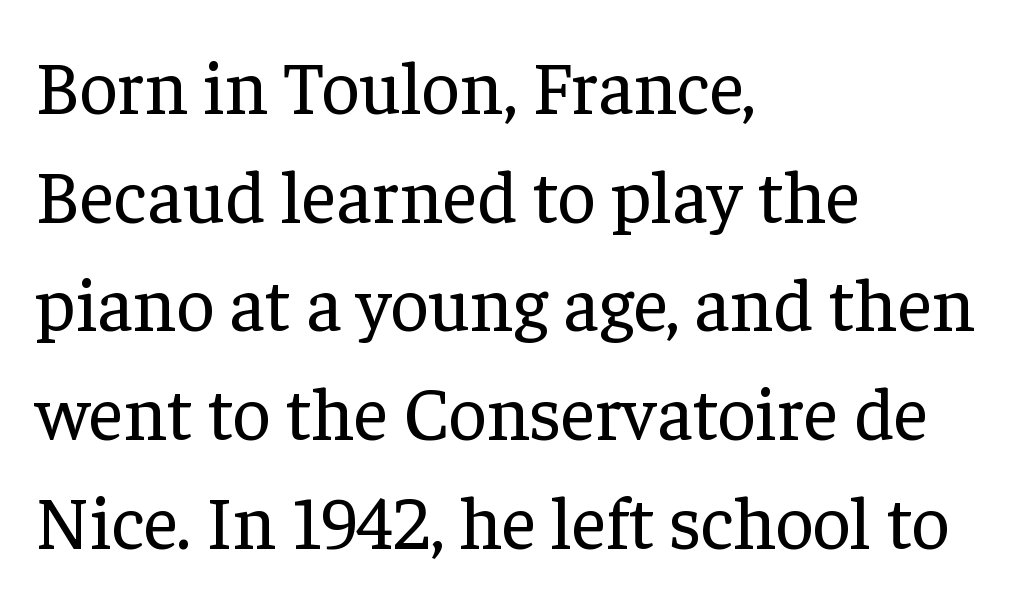
Notice how descenders clear the ascenders below comfortably — that's standard leading. Check the space under the baseline: it is left empty. You could call the tracking neutral — neither tight nor loose. This reads as an unemphasized weight, regular at the heaviest. The specimen reads as upright at a glance.
